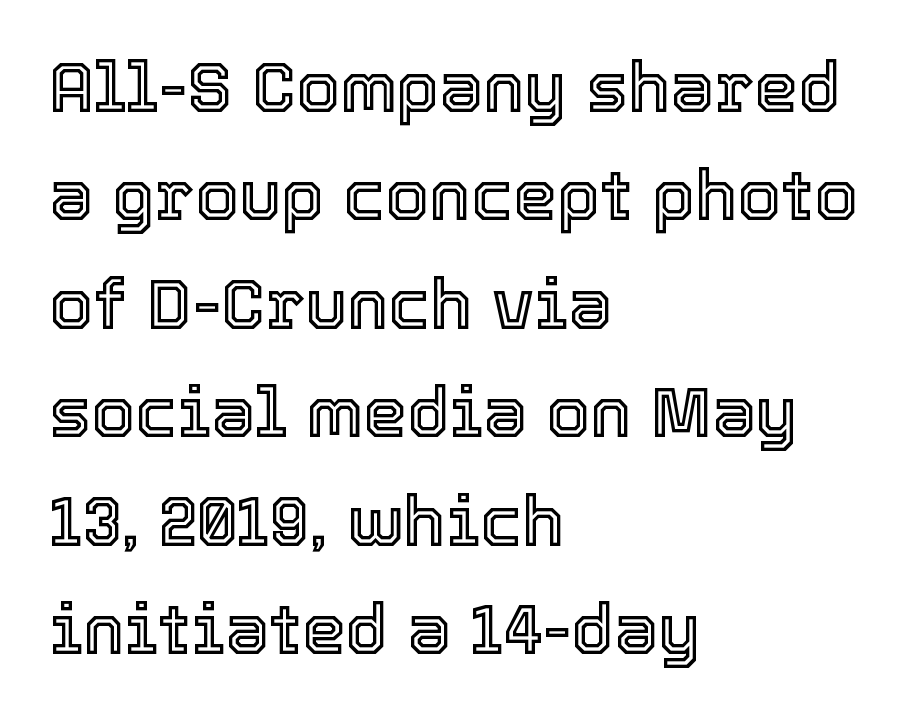
{"italic": "no", "width": "normal", "x_height": "medium", "monospaced": "no", "underline": "no", "align": "left", "line_spacing": "normal", "line_spacing_ratio": 1.55, "letter_spacing": "normal", "letter_spacing_em": 0.0, "glyph_px": 70}
